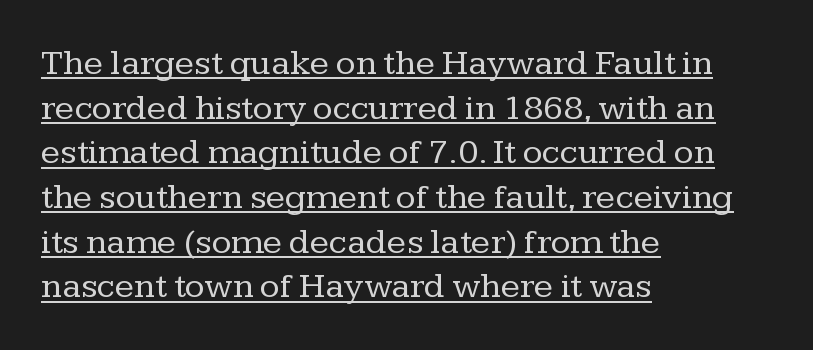
The image shows 36 px regular-weight serif type, upright; set left-aligned, line spacing 1.24x, normal letter spacing, underlined; low stroke contrast and a medium x-height.
